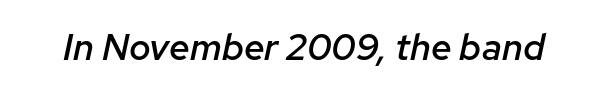
The image shows 37 px semibold type, italic (leaning right); set normal letter spacing, not underlined; low stroke contrast and a medium x-height.
